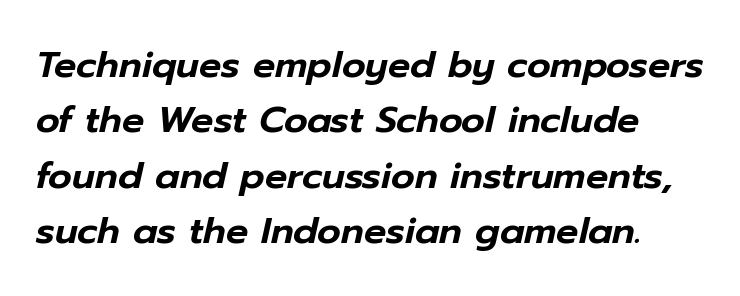
The image shows 37 px text type, italic (leaning right); set normal line spacing (1.5x), normal letter spacing, not underlined; low stroke contrast and a medium x-height.
